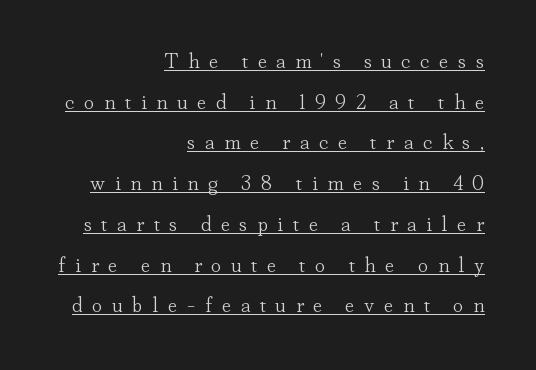
{"italic": "no", "bold": "no", "underline": "yes", "align": "right", "line_spacing": "loose", "line_spacing_ratio": 1.94, "letter_spacing": "wide", "letter_spacing_em": 0.45, "glyph_px": 21}
